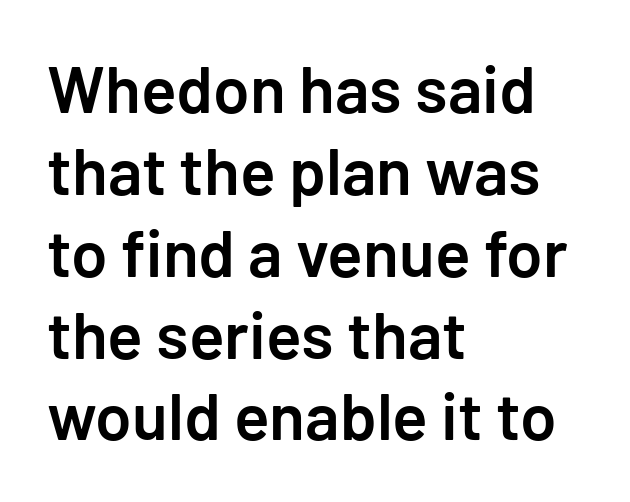
The image shows 66 px semibold sans-serif type, upright; set left-aligned, line spacing 1.24x, normal letter spacing, not underlined; low stroke contrast and a medium x-height.
